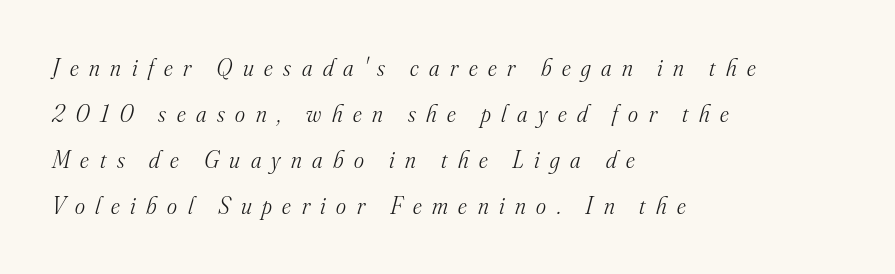
The image shows 24 px text type, italic (leaning right); set left-aligned, loose line spacing (1.92x), unusually wide letter spacing (+0.44 em), not underlined.
